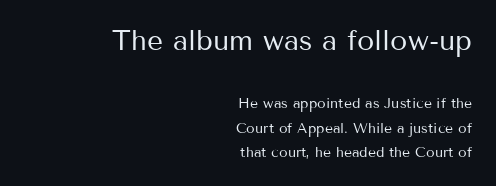
{"serif": "no", "italic": "no", "bold": "no", "weight": "regular", "width": "normal", "stroke_contrast": "medium", "x_height": "medium", "monospaced": "no", "underline": "no", "align": "right", "line_spacing_ratio": 1.75, "letter_spacing": "normal", "letter_spacing_em": 0.0, "larger_block": "first", "size_ratio": 2.0, "glyph_px": 28}
